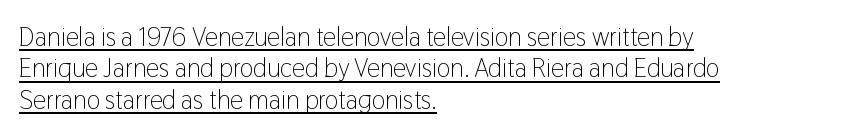
The letters stand straight up with perfectly vertical stems. Weight class: somewhere from thin through regular. This sample carries an underscore along the baseline area. The type is set solid horizontally, with unmodified tracking.
